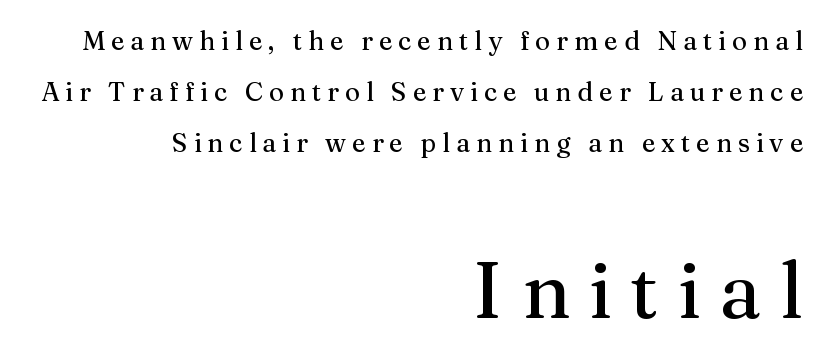
{"serif": "yes", "italic": "no", "width": "normal", "stroke_contrast": "medium", "x_height": "medium", "monospaced": "no", "underline": "no", "align": "right", "line_spacing": "loose", "line_spacing_ratio": 1.96, "letter_spacing": "wide", "letter_spacing_em": 0.23, "larger_block": "second", "size_ratio": 3.04, "glyph_px": 79}
